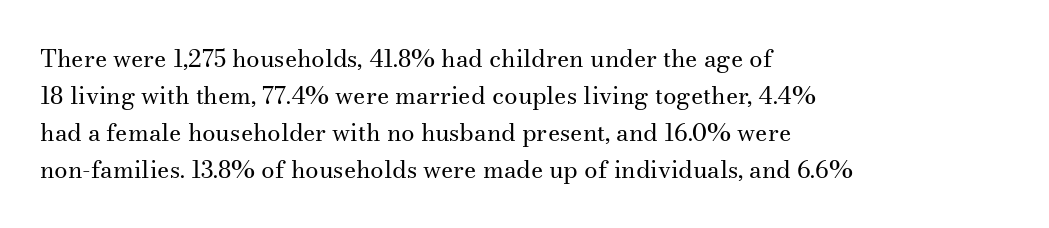
The image shows 24 px text type, upright; set left-aligned, normal line spacing (1.54x), normal letter spacing, not underlined.
